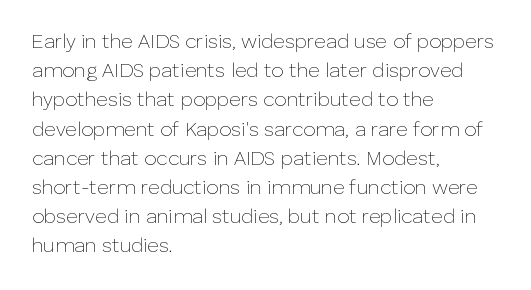
The image shows 20 px text type, upright; set left-aligned, normal line spacing (1.46x), normal letter spacing, not underlined.
